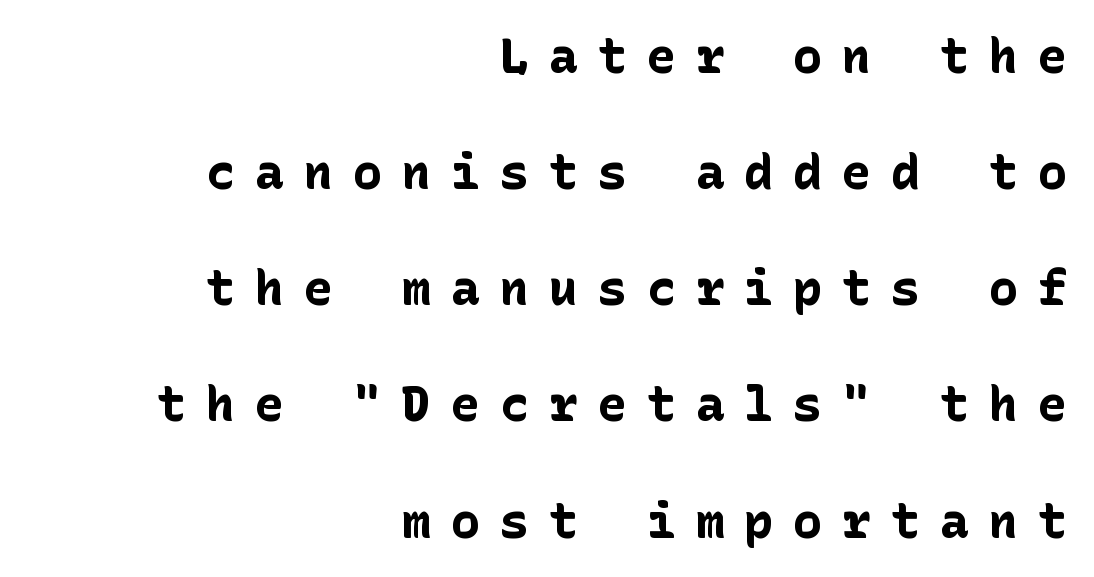
Q: Is the text bold? A: Yes.
Q: Is the text italic (slanted)? A: No, it is upright.
Q: Is the typeface a serif or a sans-serif typeface? A: Sans-serif.
Q: Is the text underlined? A: No.
Q: How is the paragraph aligned? A: Right-aligned.
Q: Is the spacing between letters normal or unusually wide? A: Unusually wide.
Q: Is the spacing between lines tight, normal or loose? A: Loose.
Q: Width (condensed, normal, or wide)? A: Normal.
Q: Stroke contrast? A: Low.
Q: x-height? A: Medium.
